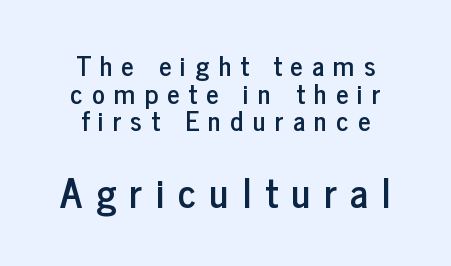
{"serif": "no", "italic": "no", "width": "condensed", "stroke_contrast": "low", "x_height": "medium", "monospaced": "no", "underline": "no", "align": "center", "line_spacing": "tight", "line_spacing_ratio": 1.02, "letter_spacing": "wide", "letter_spacing_em": 0.34, "larger_block": "second", "size_ratio": 1.48, "glyph_px": 40}
